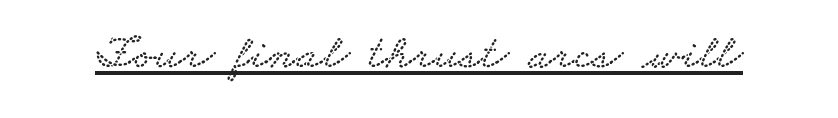
{"serif": "yes", "width": "wide", "stroke_contrast": "low", "x_height": "small", "monospaced": "no", "underline": "yes", "letter_spacing": "normal", "letter_spacing_em": 0.0, "glyph_px": 49}
